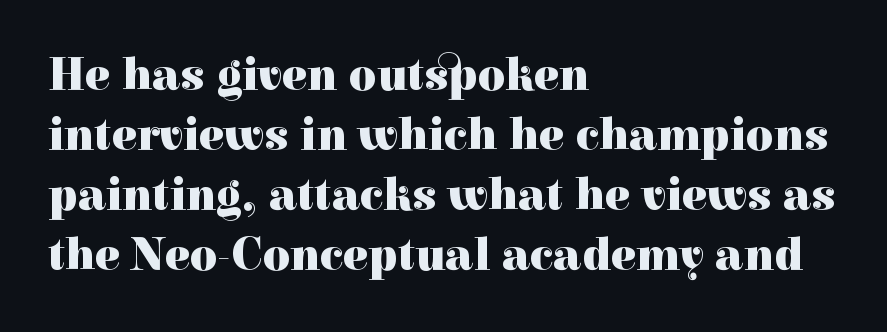
Does extra space separate the letters? No, they use regular spacing. The rendering uses natural spacing where letterforms have individual widths. All the whitespace from short lines collects on the right. Regular leading.
